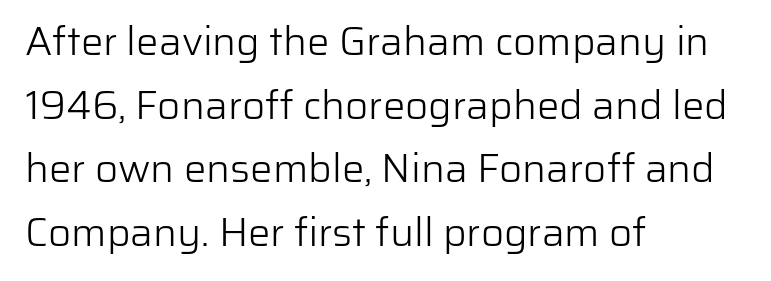
{"serif": "no", "italic": "no", "bold": "no", "weight": "light", "width": "normal", "stroke_contrast": "low", "x_height": "medium", "monospaced": "no", "underline": "no", "align": "left", "line_spacing": "normal", "line_spacing_ratio": 1.59, "letter_spacing": "normal", "letter_spacing_em": 0.0, "glyph_px": 40}
